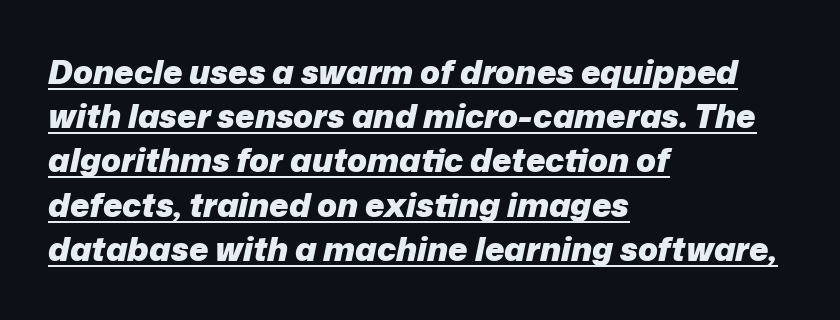
Whoever set this chose a conventional vertical rhythm. This is heavy type, rendered in bold. Short note: letters normally spaced. The lettering is marked with a stroke running underneath it. The letters advance in unequal steps, a hallmark of proportional type. Line starts are locked; line ends wander.
